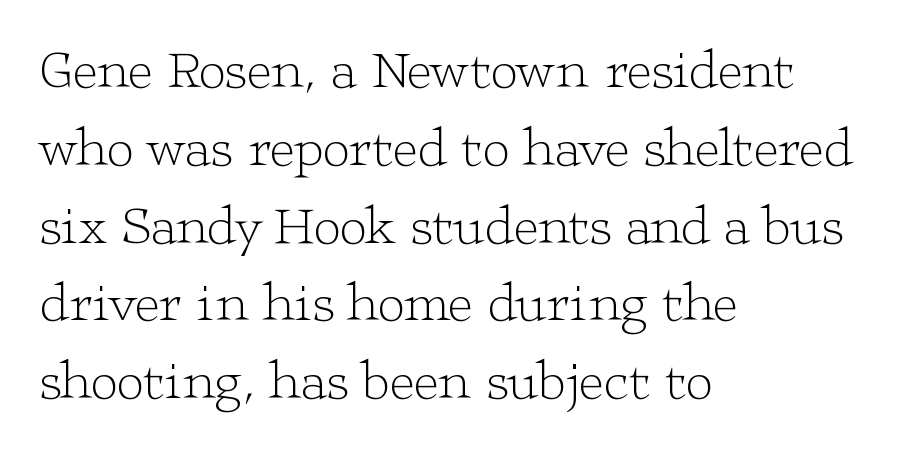
The rendering uses natural spacing where letterforms have individual widths. Counters stay open thanks to moderate or lighter strokes. The specimen omits any rule beneath the text block's lines. If you drew a ruler down the left edge, every line would touch it. Designer's note — italics off, roman on. Old-style or modern, the face here clearly has serifs.
